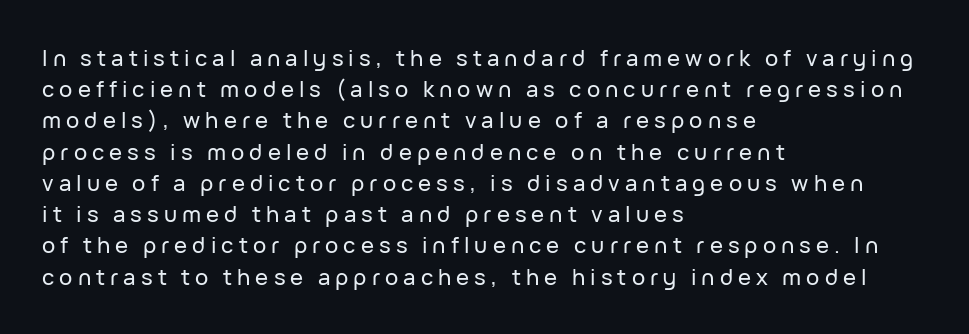
{"italic": "no", "underline": "no", "align": "left", "line_spacing": "normal", "line_spacing_ratio": 1.42, "letter_spacing": "wide", "letter_spacing_em": 0.23, "glyph_px": 22}
